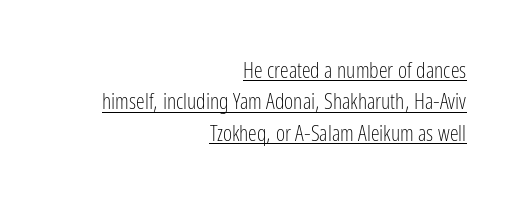
Reading down the column, the eye jumps a familiar distance to each next line. Inter-character spacing is left at the font's built-in metrics. Visually the block forms a straight wall on the right and a jagged coastline on the left. A typographer would call this underscored text.
